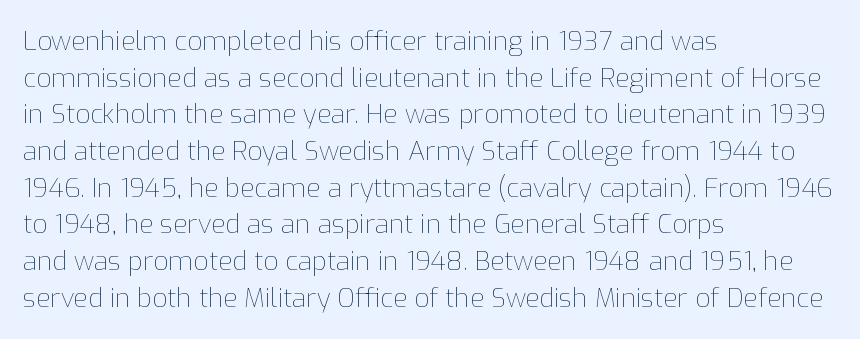
Q: Is the text bold? A: No.
Q: Is the text italic (slanted)? A: No, it is upright.
Q: Is the text underlined? A: No.
Q: How is the paragraph aligned? A: Left-aligned.
Q: Is the spacing between letters normal or unusually wide? A: Normal.
Q: Is the spacing between lines tight, normal or loose? A: Normal.
